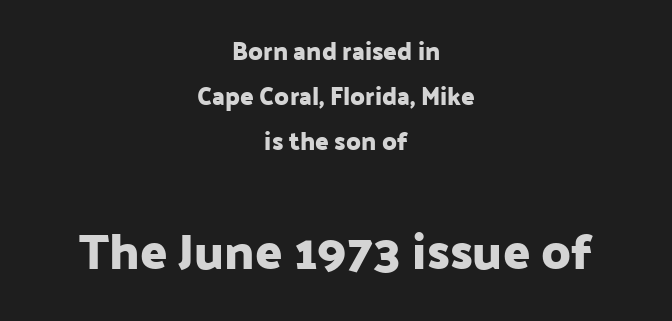
No feet cap the strokes, marking this as sans-serif type. The second block has been scaled up relative to the first. Descenders are the only things crossing below the line. Proportional: the letters do not fall into vertical columns.
